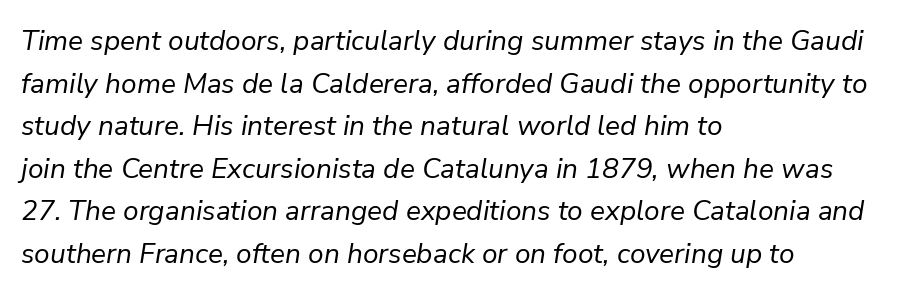
The image shows 28 px regular-weight type, italic (leaning right); set left-aligned, normal line spacing (1.52x), normal letter spacing, not underlined; low stroke contrast and a medium x-height.
